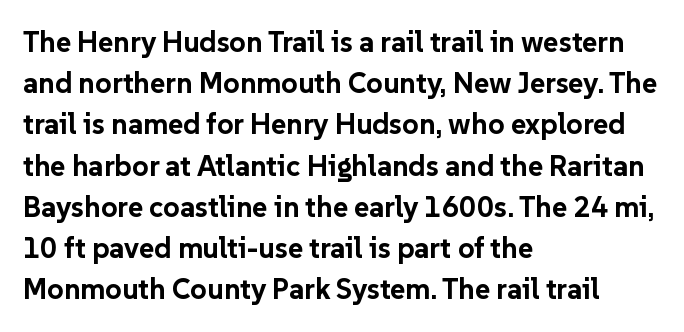
The image shows 29 px bold sans-serif type, upright; set left-aligned, normal line spacing (1.42x), normal letter spacing, not underlined; low stroke contrast and a medium x-height.
